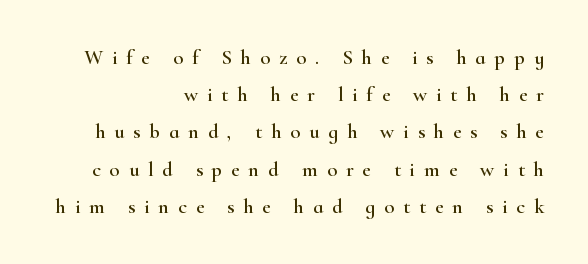
Q: Is the text italic (slanted)? A: No, it is upright.
Q: Is the text underlined? A: No.
Q: How is the paragraph aligned? A: Right-aligned.
Q: Is the spacing between letters normal or unusually wide? A: Unusually wide.
